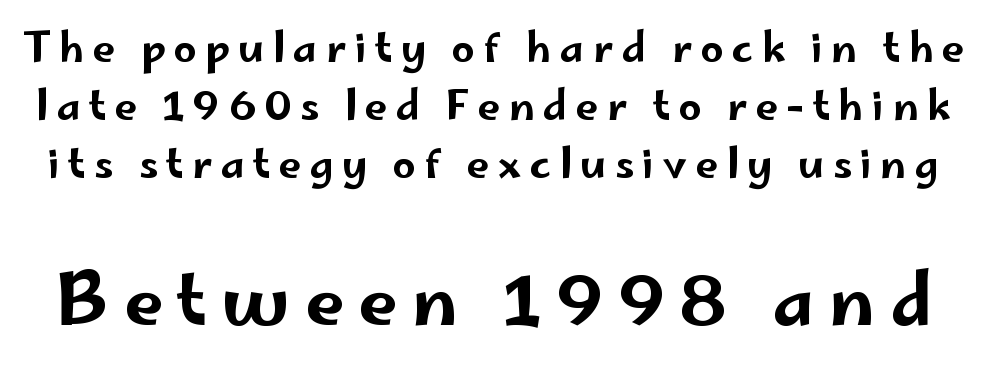
This rendering widens character spacing well past its baseline value. Regarding serifs, this sample does without them. Spacing verdict: proportional, widths tailored to each character. The space directly below the letters is spotless. Two sizes are in play, and the larger belongs to the second block.
